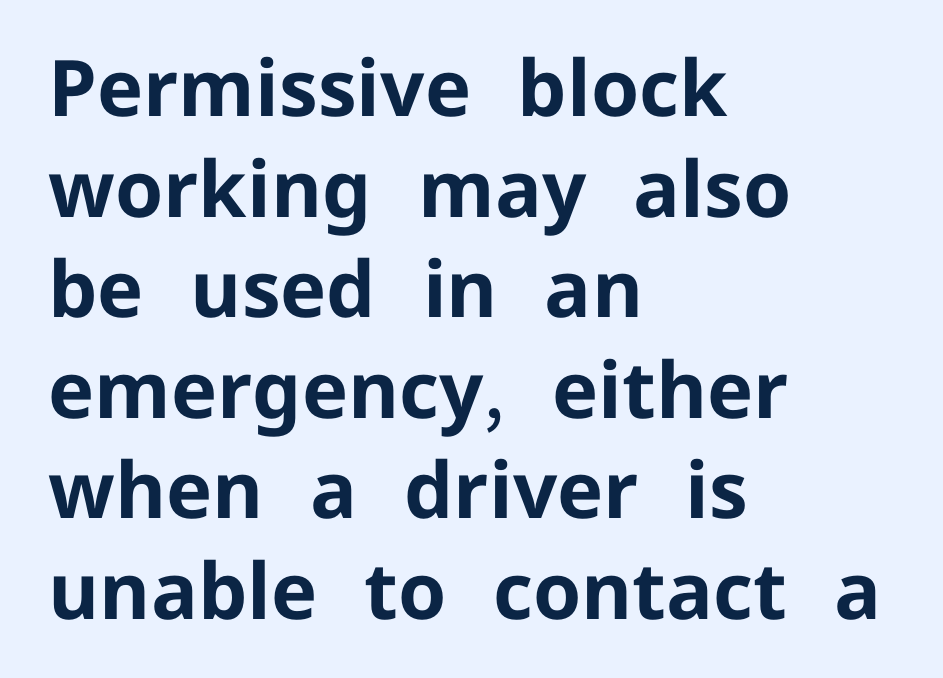
Q: Is the text bold? A: Yes.
Q: Is the text italic (slanted)? A: No, it is upright.
Q: Is the typeface a serif or a sans-serif typeface? A: Sans-serif.
Q: Is the text underlined? A: No.
Q: How is the paragraph aligned? A: Left-aligned.
Q: Is the spacing between letters normal or unusually wide? A: Normal.
Q: Is the spacing between lines tight, normal or loose? A: Normal.
Q: Width (condensed, normal, or wide)? A: Normal.
Q: Stroke contrast? A: Low.
Q: x-height? A: Medium.
Q: Monospaced? A: No.
